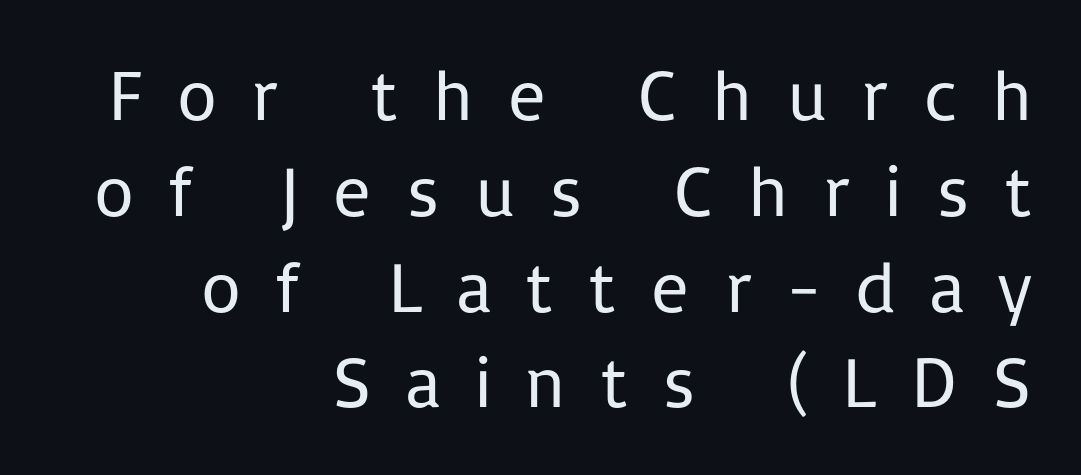
{"serif": "no", "italic": "no", "bold": "no", "weight": "regular", "width": "normal", "stroke_contrast": "low", "x_height": "medium", "monospaced": "no", "underline": "no", "align": "right", "line_spacing": "normal", "line_spacing_ratio": 1.33, "letter_spacing": "wide", "letter_spacing_em": 0.45, "glyph_px": 72}
